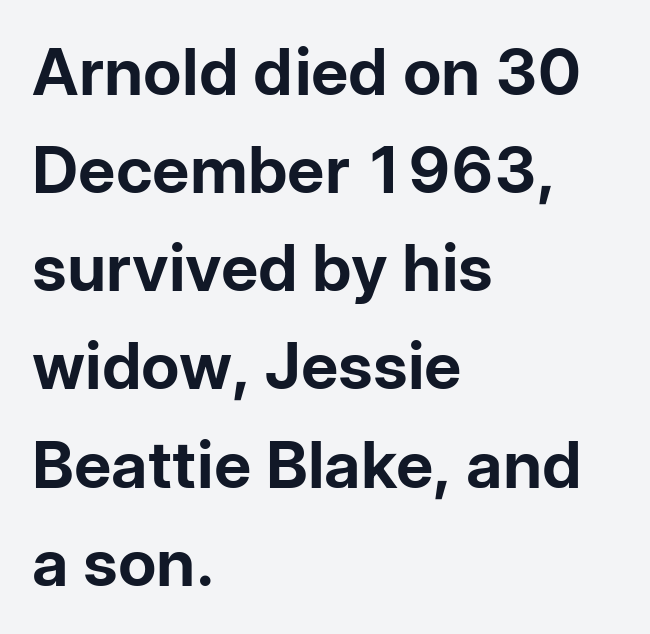
{"serif": "no", "italic": "no", "bold": "yes", "weight": "bold", "width": "normal", "stroke_contrast": "low", "x_height": "medium", "monospaced": "no", "underline": "no", "align": "left", "line_spacing": "normal", "line_spacing_ratio": 1.51, "letter_spacing": "normal", "letter_spacing_em": 0.0, "glyph_px": 65}
